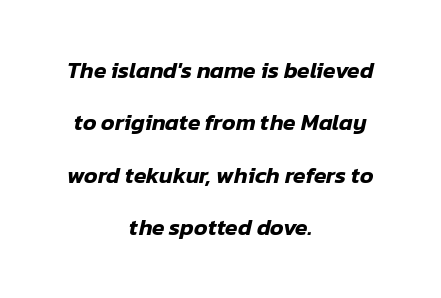
Does extra space separate the letters? No, they use regular spacing. Interline gaps are noticeably wide in this sample. These lines were composed using italics. Horizontal alignment here is central, giving a formal, balanced look. Honestly, there is no underline to notice here at all.
